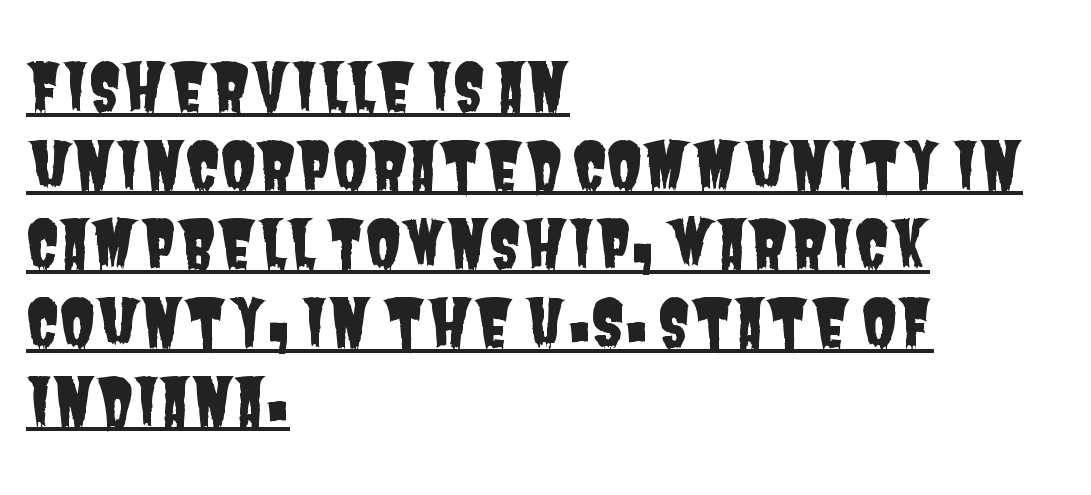
The image shows 65 px condensed sans-serif type; set left-aligned, line spacing 1.21x, normal letter spacing, underlined; low stroke contrast and a large x-height.
